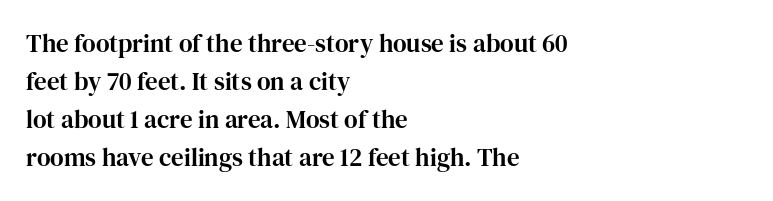
{"italic": "no", "underline": "no", "align": "left", "line_spacing": "normal", "line_spacing_ratio": 1.52, "letter_spacing": "normal", "letter_spacing_em": 0.0, "glyph_px": 25}
